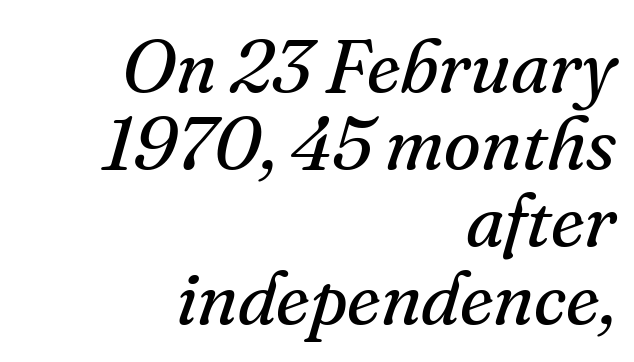
The rendering keeps characters at their native spacing. Compared with ordinary roman type, these characters are visibly tilted. Summary of vertical rhythm: compact, with narrow interline spacing. Leftover space on each line is placed entirely before the opening word.
